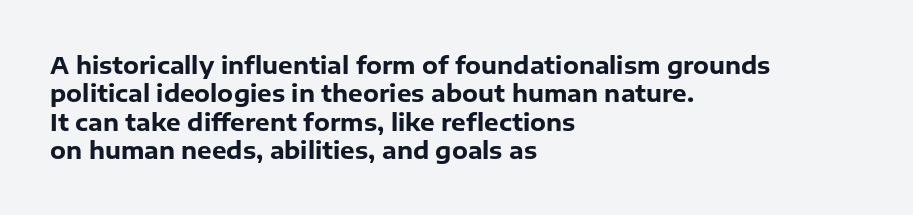
Q: Is the text bold? A: Yes.
Q: Is the text italic (slanted)? A: No, it is upright.
Q: Is the text underlined? A: No.
Q: How is the paragraph aligned? A: Left-aligned.
Q: Is the spacing between letters normal or unusually wide? A: Normal.
